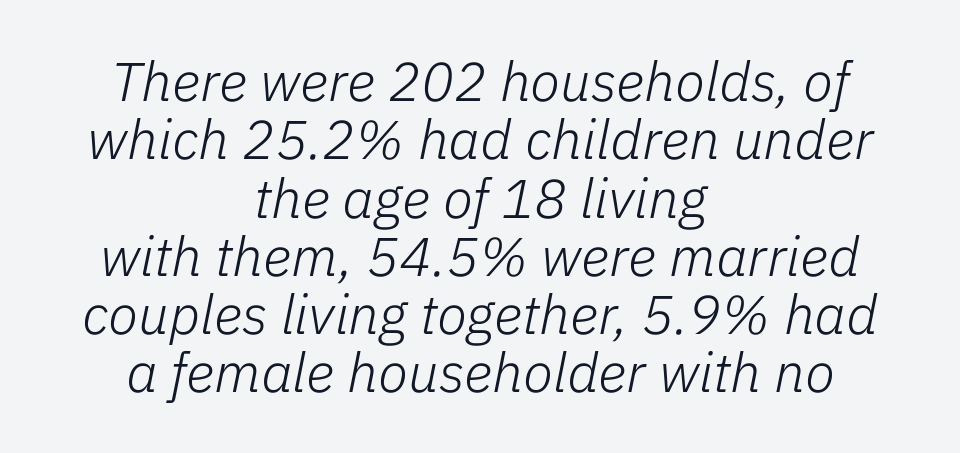
Q: Is the text bold? A: No.
Q: Is the text italic (slanted)? A: Yes, it leans right by about 11 degrees.
Q: Is the text underlined? A: No.
Q: How is the paragraph aligned? A: Centered.
Q: Is the spacing between letters normal or unusually wide? A: Normal.
Q: Is the spacing between lines tight, normal or loose? A: Tight.
Q: Width (condensed, normal, or wide)? A: Normal.
Q: Stroke contrast? A: Low.
Q: x-height? A: Medium.
Q: Monospaced? A: No.
